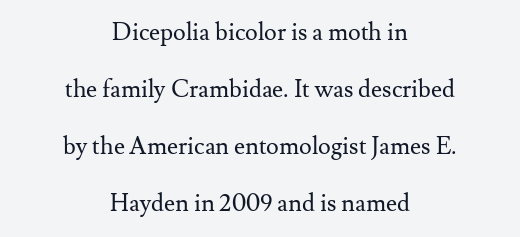
{"italic": "no", "bold": "no", "underline": "no", "align": "center", "line_spacing": "loose", "line_spacing_ratio": 2.37, "letter_spacing": "normal", "letter_spacing_em": 0.0, "glyph_px": 24}
